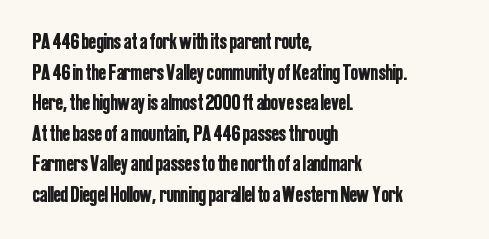
{"italic": "no", "underline": "no", "align": "left", "line_spacing": "normal", "line_spacing_ratio": 1.39, "letter_spacing": "normal", "letter_spacing_em": 0.0, "glyph_px": 22}
